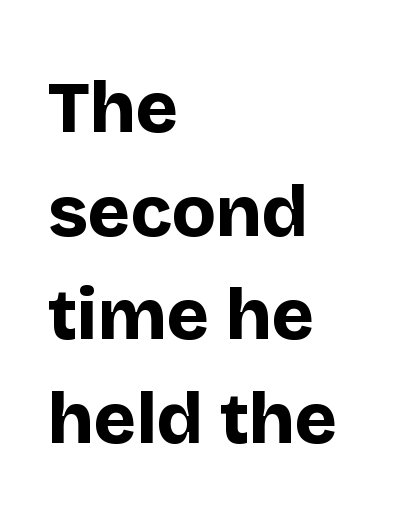
A typesetter would call this proportional, since set widths differ per character. This is roman type, the default non-slanted kind. Strong, thick strokes mark this as bold type. Observe the absence of serifs on each vertical stroke in this sample.
